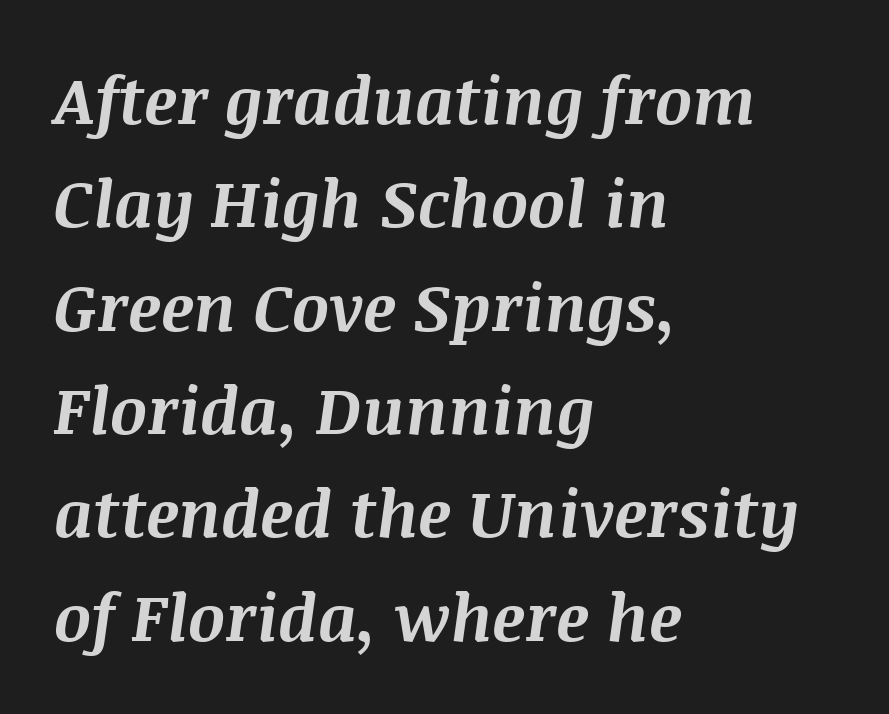
What stands out about the letter spacing? Nothing — it is the standard amount. Alignment: flush left. The lines sit at an ordinary, default distance from one another. The passage shown is typed in a proportional face where columns would drift.
